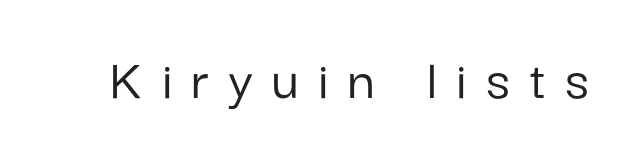
The specimen reads as upright at a glance. Descender tails drop into unmarked territory. The line texture is sparse and dotted thanks to wide tracking. The letters carry no serifs — their stems end cleanly without finishing strokes. A typesetter would call this proportional, since set widths differ per character.
